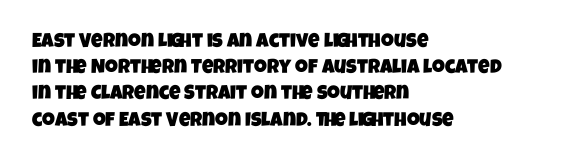
Q: Is the text underlined? A: No.
Q: How is the paragraph aligned? A: Left-aligned.
Q: Is the spacing between letters normal or unusually wide? A: Normal.
Q: Is the spacing between lines tight, normal or loose? A: Normal.
